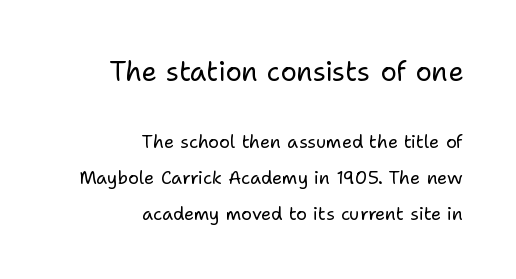
The rendering shrinks the type as you move from the upper chunk to the lower. Bold? No — there's no thickening of the strokes. The rendering anchors every line to the right-hand side. The space between consecutive lines is lavish.
